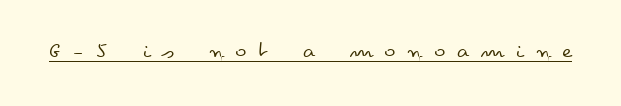
Q: Is the text bold? A: No.
Q: Is the text italic (slanted)? A: No, it is upright.
Q: Is the text underlined? A: Yes.
Q: Is the spacing between letters normal or unusually wide? A: Unusually wide.
